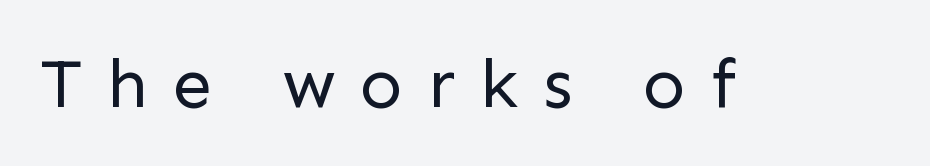
Stroke mass is kept to a normal reading level or below. The rendering uses natural spacing where letterforms have individual widths. Characters follow at a spacing far wider than the type designer built in. Unlike a traditional serif, this face leaves its strokes unadorned. Anything drawn beneath the words? Only blank space.
